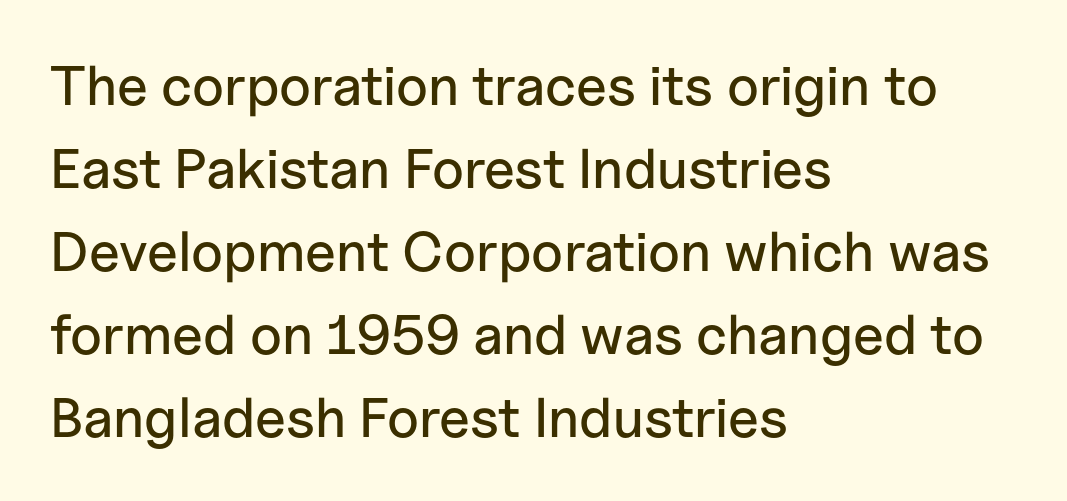
{"serif": "no", "italic": "no", "width": "normal", "stroke_contrast": "low", "x_height": "medium", "monospaced": "no", "underline": "no", "align": "left", "line_spacing": "normal", "line_spacing_ratio": 1.48, "letter_spacing": "normal", "letter_spacing_em": 0.0, "glyph_px": 56}
